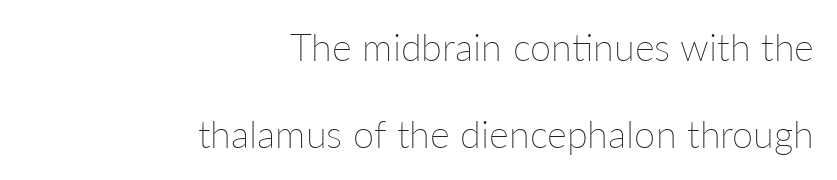
Q: Is the text bold? A: No.
Q: Is the text italic (slanted)? A: No, it is upright.
Q: Is the text underlined? A: No.
Q: How is the paragraph aligned? A: Right-aligned.
Q: Is the spacing between letters normal or unusually wide? A: Normal.
Q: Is the spacing between lines tight, normal or loose? A: Loose.
Q: Width (condensed, normal, or wide)? A: Normal.
Q: Stroke contrast? A: Low.
Q: x-height? A: Medium.
Q: Monospaced? A: No.
